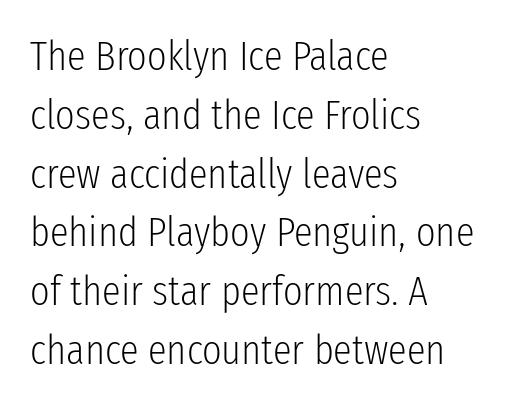
Q: Is the text bold? A: No.
Q: Is the text italic (slanted)? A: No, it is upright.
Q: Is the typeface a serif or a sans-serif typeface? A: Sans-serif.
Q: Is the text underlined? A: No.
Q: How is the paragraph aligned? A: Left-aligned.
Q: Is the spacing between letters normal or unusually wide? A: Normal.
Q: Is the spacing between lines tight, normal or loose? A: Normal.
Q: Width (condensed, normal, or wide)? A: Condensed.
Q: Stroke contrast? A: Low.
Q: x-height? A: Medium.
Q: Monospaced? A: No.
